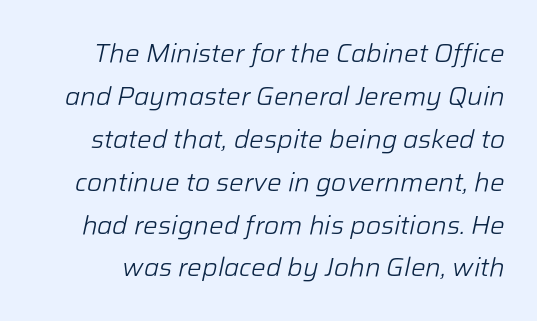
{"italic": "yes", "lean": "right", "slant_degrees": 12, "bold": "no", "underline": "no", "line_spacing": "normal", "line_spacing_ratio": 1.65, "letter_spacing": "normal", "letter_spacing_em": 0.0, "glyph_px": 26}
